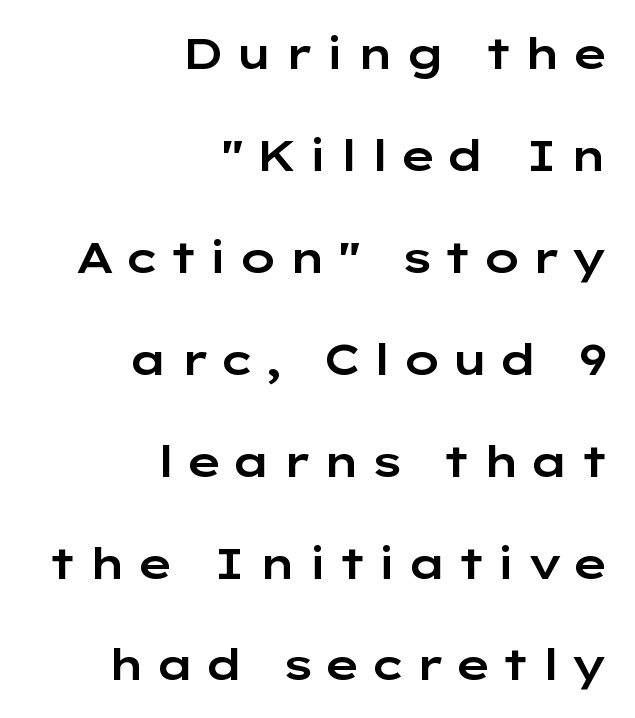
Q: Is the text italic (slanted)? A: No, it is upright.
Q: Is the typeface a serif or a sans-serif typeface? A: Sans-serif.
Q: Is the text underlined? A: No.
Q: How is the paragraph aligned? A: Right-aligned.
Q: Is the spacing between letters normal or unusually wide? A: Unusually wide.
Q: Is the spacing between lines tight, normal or loose? A: Loose.
Q: Width (condensed, normal, or wide)? A: Wide.
Q: Stroke contrast? A: Low.
Q: x-height? A: Medium.
Q: Monospaced? A: No.
